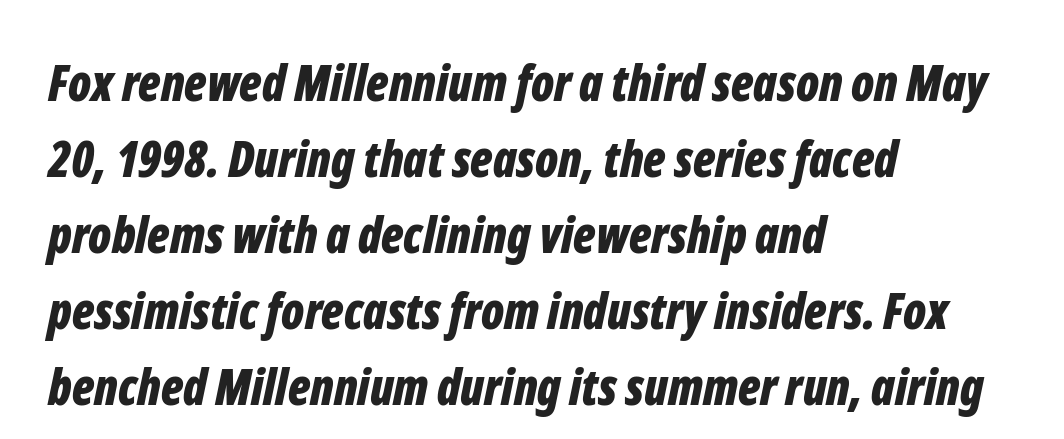
{"italic": "yes", "lean": "right", "slant_degrees": 12, "bold": "yes", "weight": "bold", "width": "condensed", "stroke_contrast": "low", "x_height": "medium", "monospaced": "no", "underline": "no", "align": "left", "line_spacing": "normal", "line_spacing_ratio": 1.55, "letter_spacing": "normal", "letter_spacing_em": 0.0, "glyph_px": 49}
